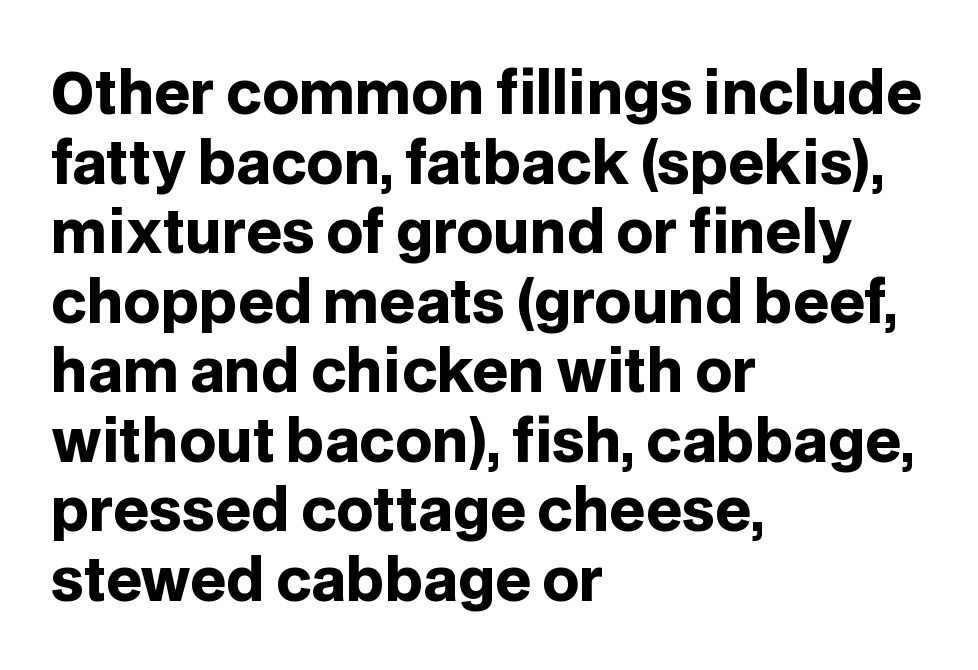
Italic? Not at all — the glyphs are vertical. The rendering shows plain stroke endings on the letterforms — a sans-serif design. This rendering uses left alignment, leaving the right contour irregular. No extra tracking has been applied to these lines. Unmarked baselines from the first word to the last.
